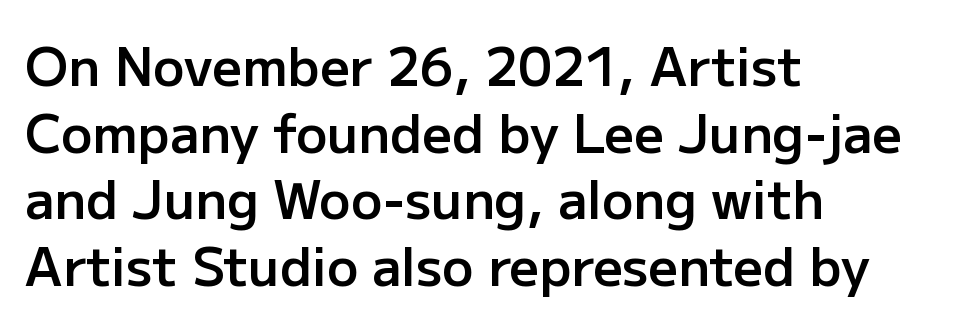
Leading matches the norm, producing a regular column. Underlining? Definitely not there. The letters are semibold — heavier than regular but short of a full bold. The font family rendered here belongs to the sans-serif group.
